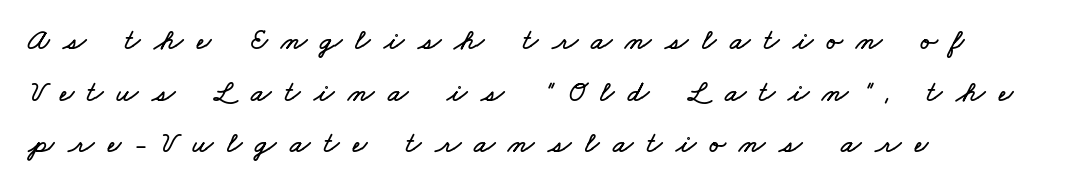
{"width": "wide", "stroke_contrast": "low", "x_height": "small", "monospaced": "no", "underline": "no", "align": "left", "line_spacing_ratio": 1.72, "letter_spacing": "wide", "letter_spacing_em": 0.45, "glyph_px": 30}
